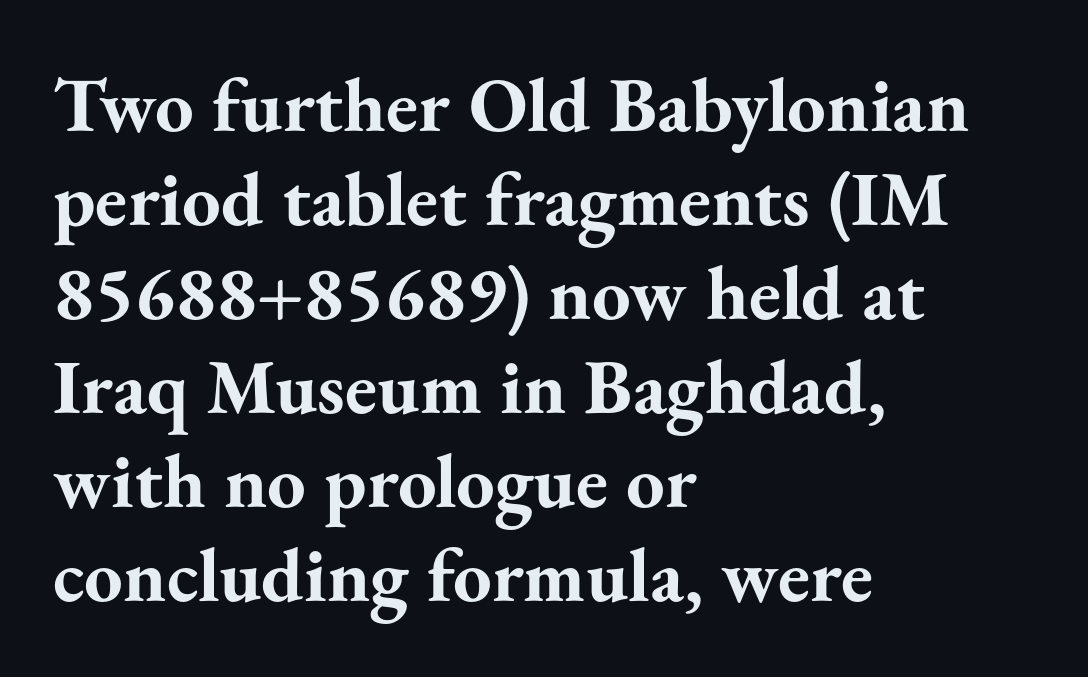
The image shows 77 px bold serif type, upright; set left-aligned, line spacing 1.22x, normal letter spacing, not underlined; medium stroke contrast and a small x-height.
